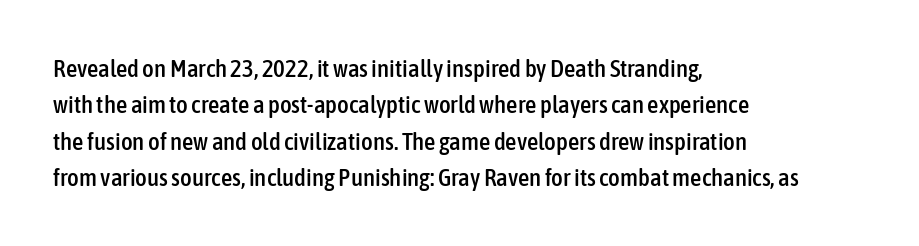
Plain, unruled lines of type. The type is set solid horizontally, with unmodified tracking. Tall strokes in this sample are plumb rather than angled. Regarding leading, the lines here are spaced in the standard way.
